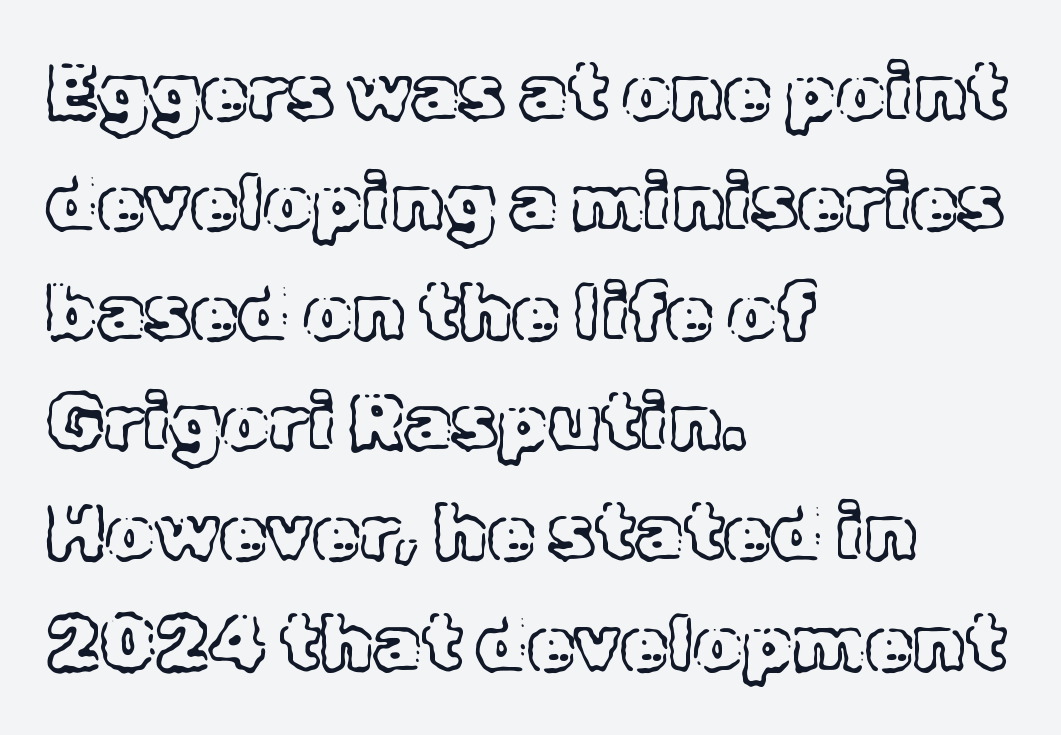
The image shows 77 px text type, upright; set left-aligned, normal line spacing (1.43x), normal letter spacing, not underlined; a medium x-height.
